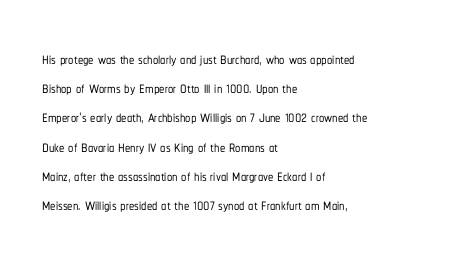
The image shows 21 px text type, upright; set left-aligned, normal line spacing (1.39x), normal letter spacing, not underlined.
